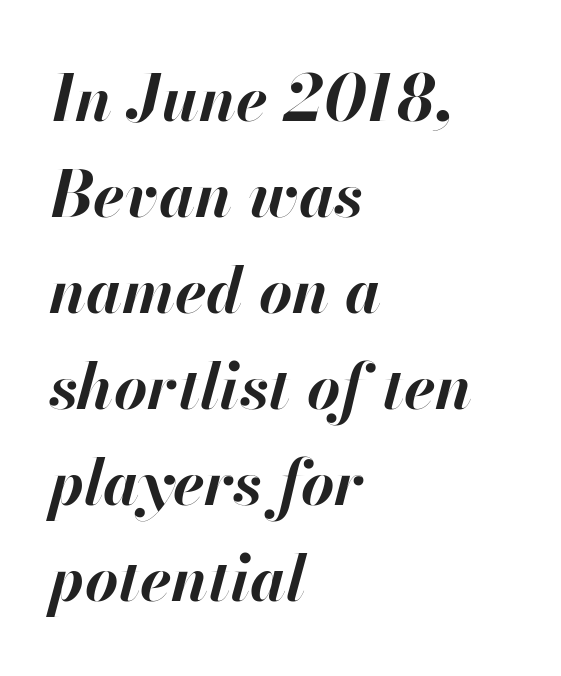
The passage shown is typed in a proportional face where columns would drift. Check under the words: just untouched page. Successive baselines arrive at the customary interval. Every character sits at an angle, as italics do. These words are printed bold, with thick strokes throughout. The ragged edge is on the right, which tells us the setting is flush left.
